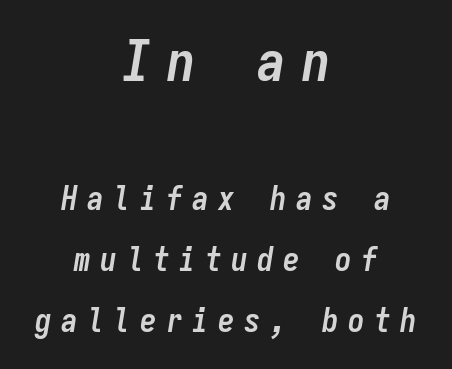
I'd describe the lettering as bold — thick and assertive. The glyphs look as if they've been sheared to an angle. A centered setting, common on invitations and titles, is used for this passage. Quick note: underline off.
